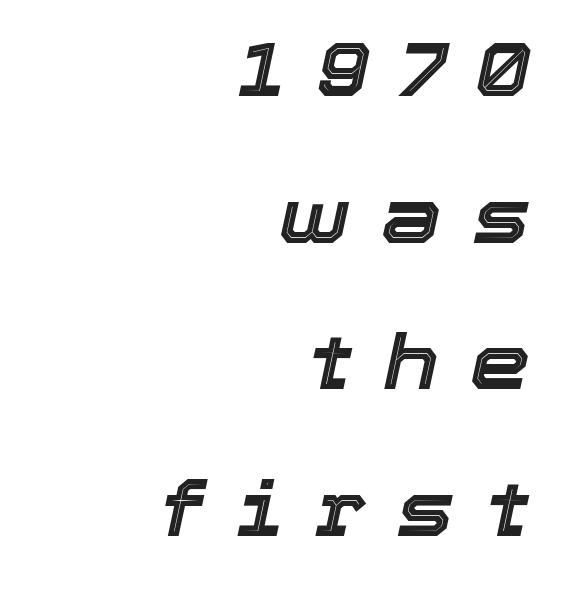
The image shows 76 px text type, italic (leaning right); set right-aligned, loose line spacing (1.93x), unusually wide letter spacing (+0.42 em), not underlined; a medium x-height.
